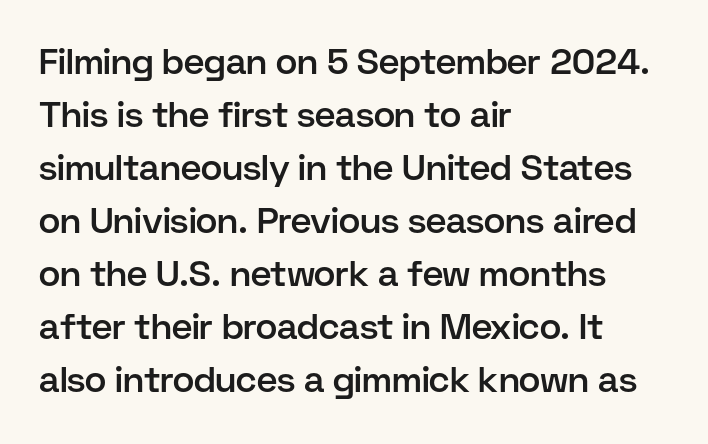
Q: Is the text bold? A: Semi-bold.
Q: Is the text italic (slanted)? A: No, it is upright.
Q: Is the typeface a serif or a sans-serif typeface? A: Sans-serif.
Q: Is the text underlined? A: No.
Q: How is the paragraph aligned? A: Left-aligned.
Q: Is the spacing between letters normal or unusually wide? A: Normal.
Q: Is the spacing between lines tight, normal or loose? A: Normal.
Q: Width (condensed, normal, or wide)? A: Normal.
Q: Stroke contrast? A: Low.
Q: x-height? A: Medium.
Q: Monospaced? A: No.
